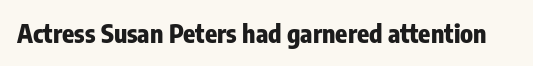
The image shows 25 px bold type, upright; set normal letter spacing, not underlined.
